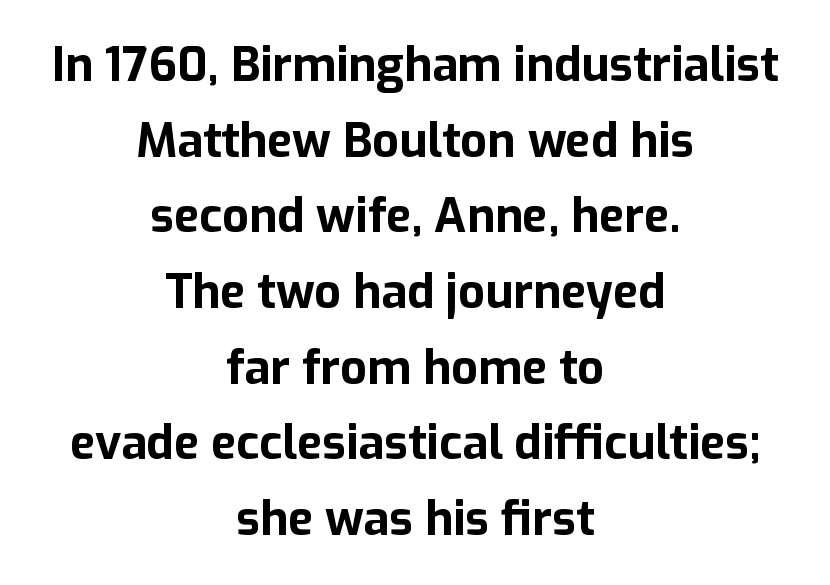
A roman cut, with each character standing at attention. Only glyphs here, with clear space below each row. Here the glyphs are tracked normally, forming tight word shapes. Is this a fixed-width face? No — the glyphs have proportional, varying widths.
